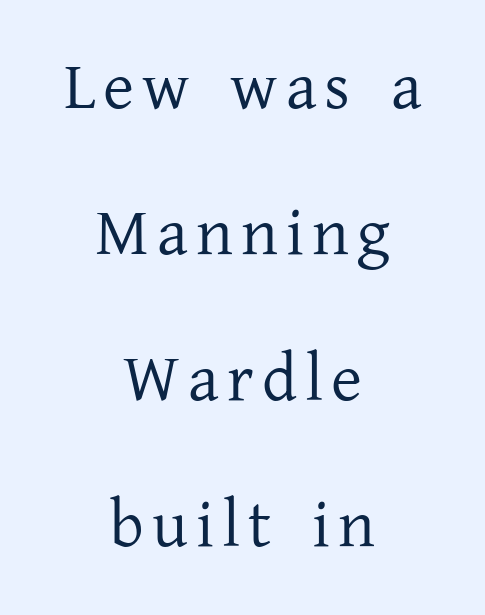
Check the space under the baseline: it is left empty. Short and long lines alike share a common midpoint. Baseline-to-baseline distance is far greater than the letter height. Check where the strokes stop: tiny serifs finish them off.
